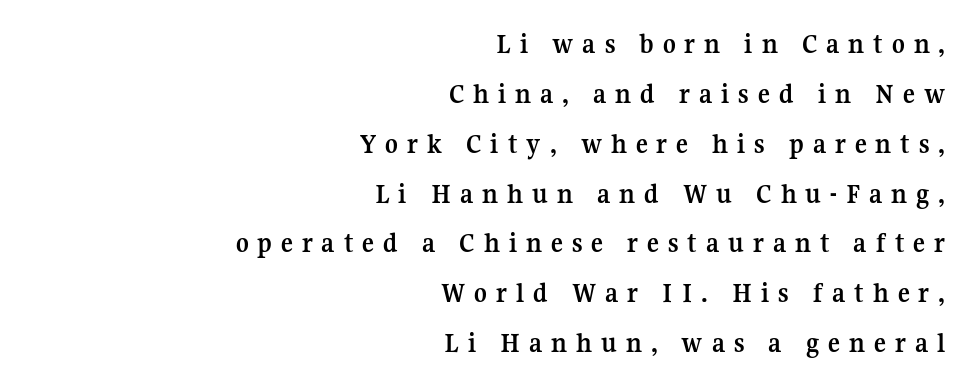
The image shows 28 px semibold serif type, upright; set right-aligned, line spacing 1.78x, unusually wide letter spacing (+0.32 em), not underlined; medium stroke contrast and a medium x-height.
